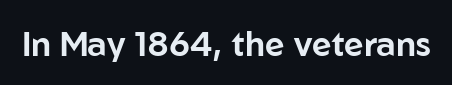
Q: Is the text italic (slanted)? A: No, it is upright.
Q: Is the typeface a serif or a sans-serif typeface? A: Sans-serif.
Q: Is the text underlined? A: No.
Q: Is the spacing between letters normal or unusually wide? A: Normal.
Q: Width (condensed, normal, or wide)? A: Normal.
Q: Stroke contrast? A: Low.
Q: x-height? A: Medium.
Q: Monospaced? A: No.
